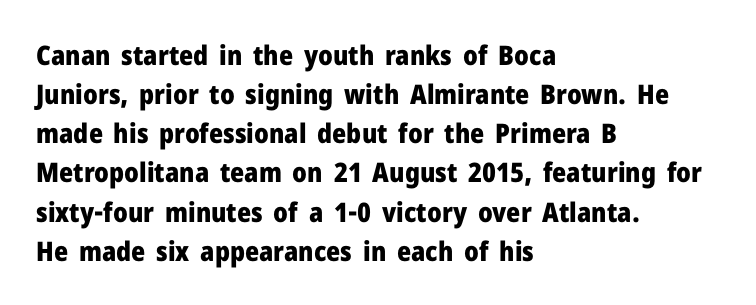
Q: Is the text bold? A: Yes.
Q: Is the text italic (slanted)? A: No, it is upright.
Q: Is the text underlined? A: No.
Q: How is the paragraph aligned? A: Left-aligned.
Q: Is the spacing between letters normal or unusually wide? A: Normal.
Q: Is the spacing between lines tight, normal or loose? A: Normal.
